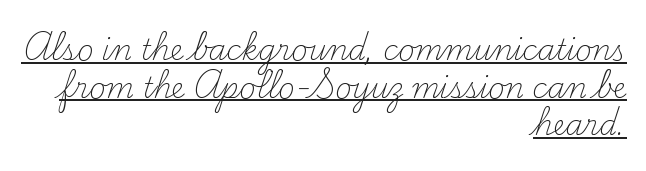
Summary of vertical rhythm: regular, with standard interline spacing. Like a heading marked for emphasis, these lines bear an underscore. These lines stack with their right ends in a neat column. Short note: letters normally spaced. The passage shown is typed in a proportional face where columns would drift. This is not heavy type; no bold has been used.
